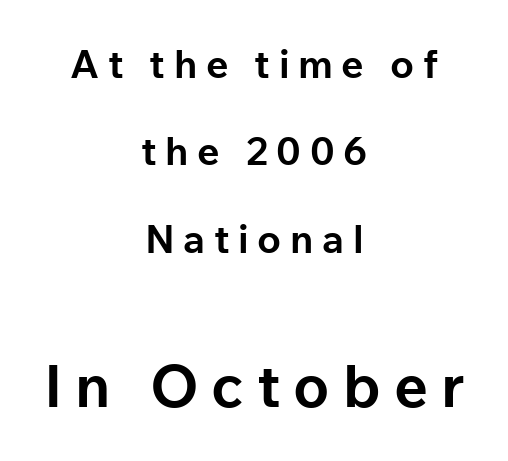
{"serif": "no", "italic": "no", "bold": "yes", "weight": "bold", "width": "normal", "stroke_contrast": "low", "x_height": "medium", "monospaced": "no", "underline": "no", "align": "center", "line_spacing": "loose", "line_spacing_ratio": 2.24, "letter_spacing": "wide", "letter_spacing_em": 0.22, "larger_block": "second", "size_ratio": 1.51, "glyph_px": 59}
